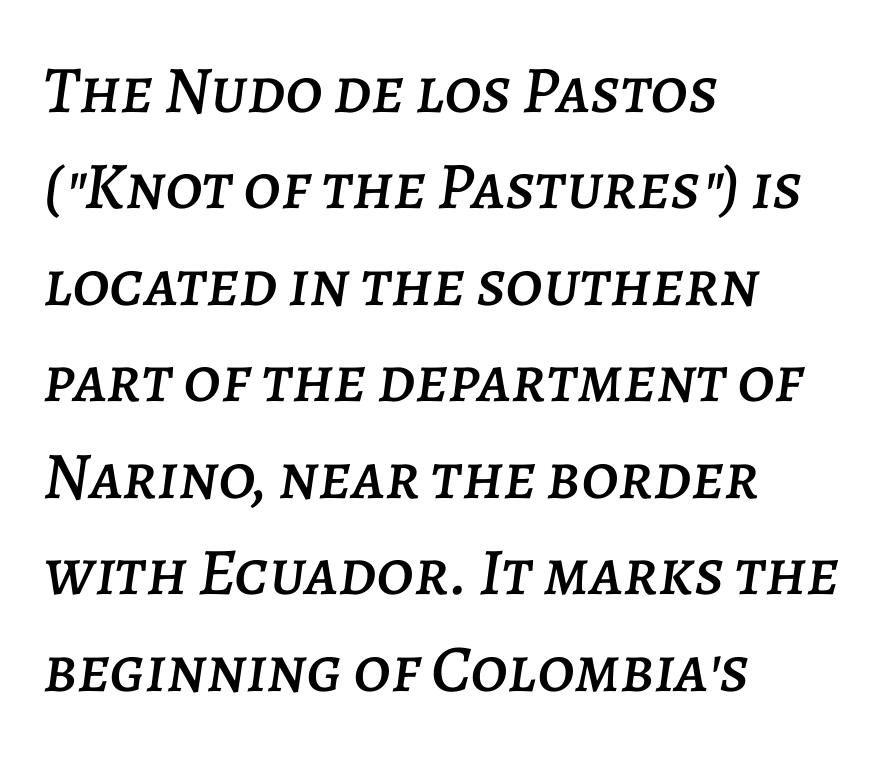
{"italic": "yes", "lean": "right", "slant_degrees": 7, "width": "normal", "stroke_contrast": "low", "x_height": "large", "monospaced": "no", "underline": "no", "align": "left", "line_spacing": "normal", "line_spacing_ratio": 1.44, "letter_spacing": "normal", "letter_spacing_em": 0.0, "glyph_px": 67}
